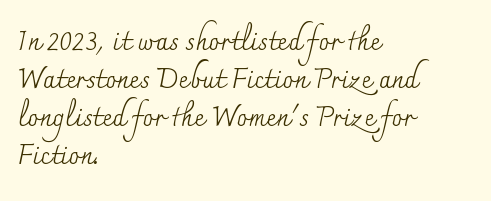
{"bold": "no", "underline": "no", "align": "left", "line_spacing": "normal", "line_spacing_ratio": 1.41, "letter_spacing": "normal", "letter_spacing_em": 0.0, "glyph_px": 27}
